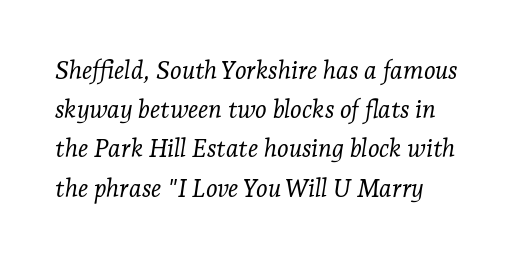
Q: Is the text bold? A: No.
Q: Is the text italic (slanted)? A: Yes, it leans right by about 7 degrees.
Q: Is the text underlined? A: No.
Q: How is the paragraph aligned? A: Left-aligned.
Q: Is the spacing between letters normal or unusually wide? A: Normal.
Q: Is the spacing between lines tight, normal or loose? A: Normal.
